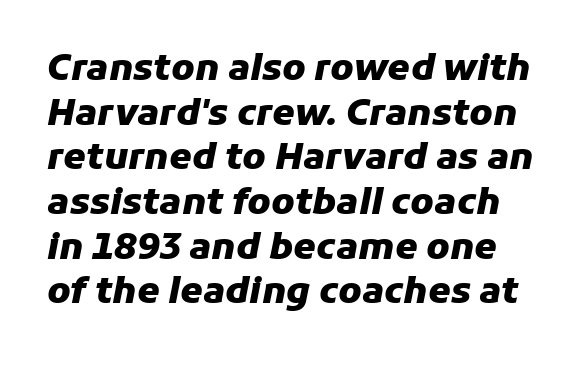
The rendering keeps characters at their native spacing. The font's italic variant was chosen for this text. Strong, thick strokes mark this as bold type. Is this a fixed-width face? No — the glyphs have proportional, varying widths.
